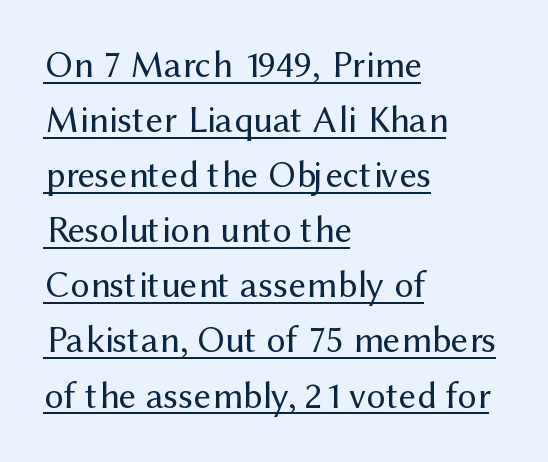
These glyphs show unthickened strokes, regular width or finer. Unlike italic type, these characters show no tilt at all. What stands out about the letter spacing? Nothing — it is the standard amount. The designer left line spacing at the default. Like a heading marked for emphasis, these lines bear an underscore. Horizontally, the lines are justified to the leading edge only.
